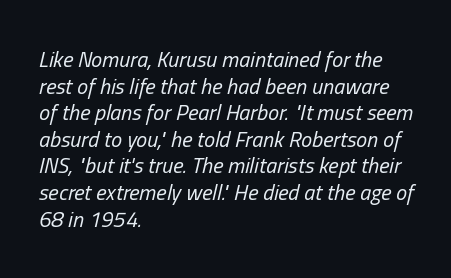
Stroke mass is kept to a normal reading level or below. An italicized treatment has been applied to the whole sample. These lines are set flush left with a ragged right edge. The baseline area is clear.
